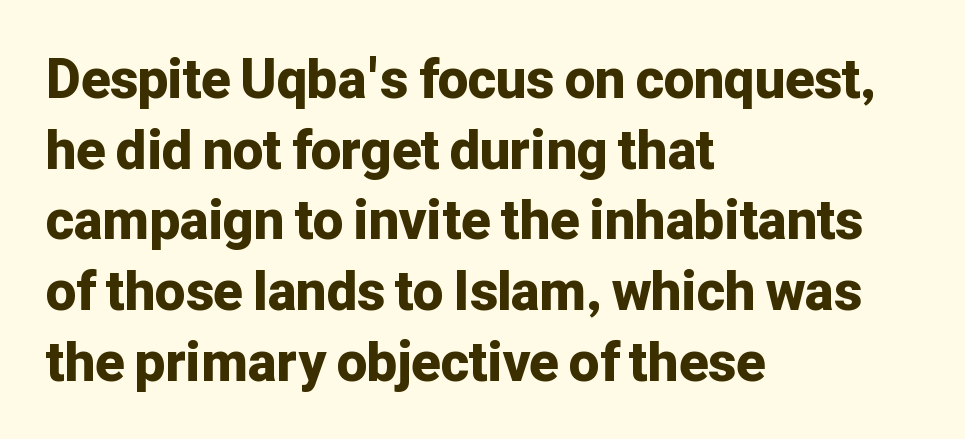
{"serif": "no", "italic": "no", "bold": "yes", "weight": "bold", "width": "normal", "stroke_contrast": "low", "x_height": "medium", "monospaced": "no", "underline": "no", "align": "left", "line_spacing": "normal", "line_spacing_ratio": 1.31, "letter_spacing": "normal", "letter_spacing_em": 0.0, "glyph_px": 54}
